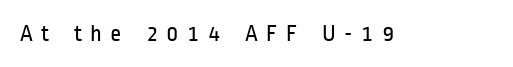
Q: Is the text bold? A: No.
Q: Is the text italic (slanted)? A: No, it is upright.
Q: Is the text underlined? A: No.
Q: Is the spacing between letters normal or unusually wide? A: Unusually wide.
